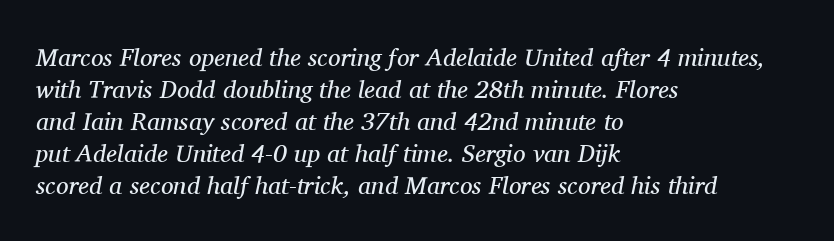
The image shows 25 px text type, italic (leaning right); set left-aligned, normal line spacing (1.28x), normal letter spacing, not underlined.
